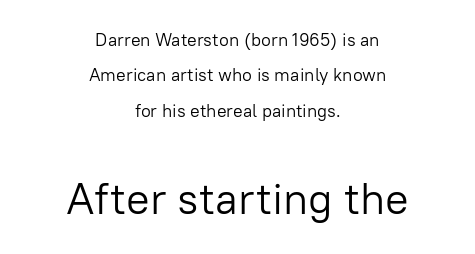
Q: Is the text bold? A: No.
Q: Is the text italic (slanted)? A: No, it is upright.
Q: Is the typeface a serif or a sans-serif typeface? A: Sans-serif.
Q: Is the text underlined? A: No.
Q: How is the paragraph aligned? A: Centered.
Q: Is the spacing between letters normal or unusually wide? A: Normal.
Q: Is the spacing between lines tight, normal or loose? A: Loose.
Q: Which block of text is set in a larger size, the first (top) or the second (bottom)? A: The second (bottom) one.
Q: Width (condensed, normal, or wide)? A: Normal.
Q: Stroke contrast? A: Low.
Q: x-height? A: Medium.
Q: Monospaced? A: No.
